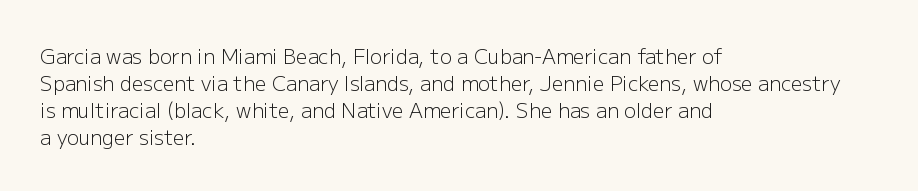
Q: Is the text bold? A: No.
Q: Is the text italic (slanted)? A: No, it is upright.
Q: Is the text underlined? A: No.
Q: How is the paragraph aligned? A: Left-aligned.
Q: Is the spacing between letters normal or unusually wide? A: Normal.
Q: Is the spacing between lines tight, normal or loose? A: Normal.
